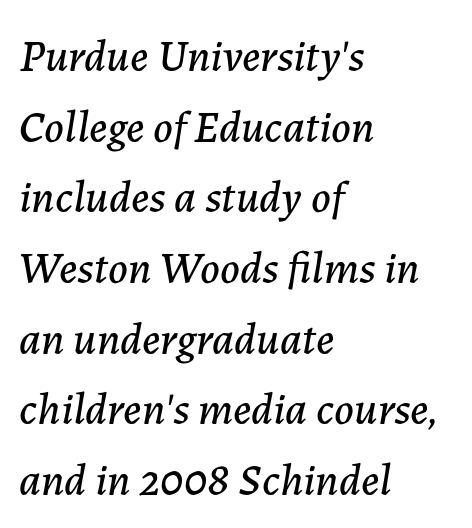
{"italic": "yes", "lean": "right", "slant_degrees": 7, "width": "normal", "stroke_contrast": "low", "x_height": "medium", "monospaced": "no", "underline": "no", "align": "left", "line_spacing": "normal", "line_spacing_ratio": 1.57, "letter_spacing": "normal", "letter_spacing_em": 0.0, "glyph_px": 45}
